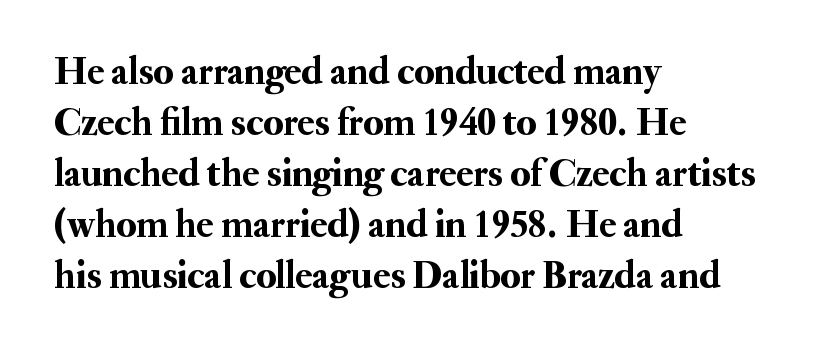
The image shows 39 px serif type, upright; set left-aligned, normal line spacing (1.31x), normal letter spacing, not underlined; medium stroke contrast and a small x-height.
